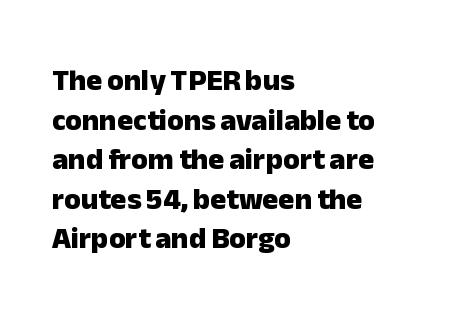
{"serif": "no", "italic": "no", "bold": "yes", "weight": "heavy", "width": "normal", "stroke_contrast": "low", "x_height": "medium", "monospaced": "no", "underline": "no", "align": "left", "line_spacing": "normal", "line_spacing_ratio": 1.32, "letter_spacing": "normal", "letter_spacing_em": 0.0, "glyph_px": 30}
